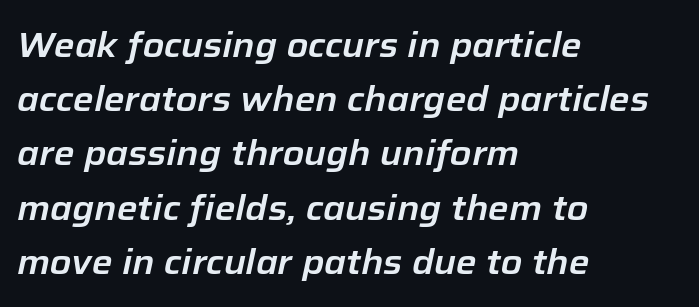
{"italic": "yes", "lean": "right", "slant_degrees": 12, "width": "normal", "stroke_contrast": "low", "x_height": "medium", "monospaced": "no", "underline": "no", "align": "left", "line_spacing": "normal", "line_spacing_ratio": 1.55, "letter_spacing": "normal", "letter_spacing_em": 0.0, "glyph_px": 35}
